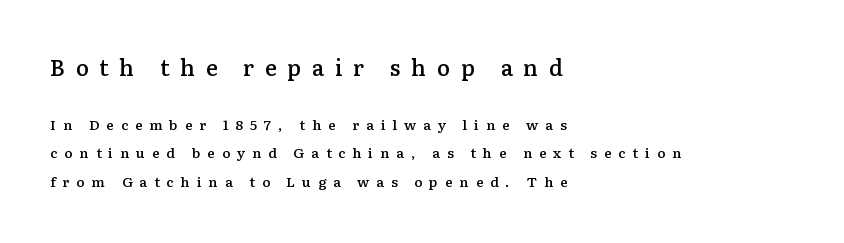
The image shows 22 px text type, upright; set left-aligned, loose line spacing (2.05x), unusually wide letter spacing (+0.49 em), not underlined; the first (top) block is 1.57x larger.
